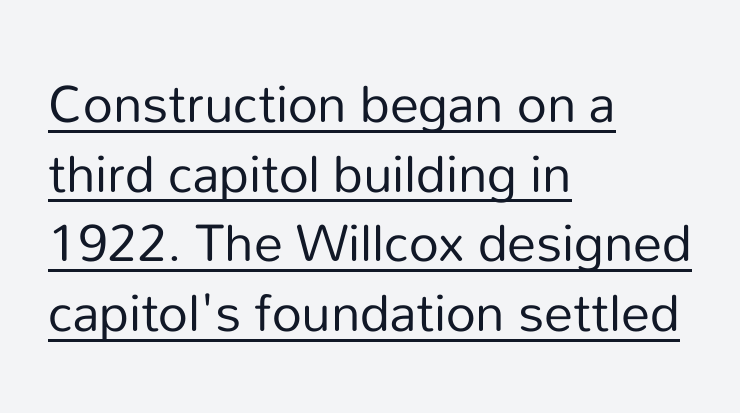
Is this a heavy cut? Hardly; it is regular or lighter. The specimen includes a rule beneath the text block's lines. No extra tracking has been applied to these lines. A typesetter would mark this as roman, not italic.
